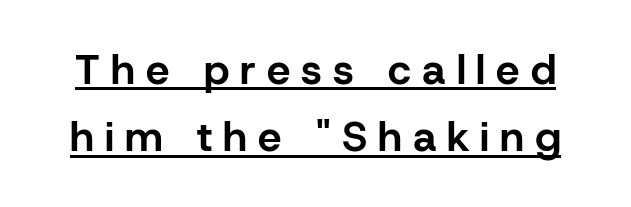
{"serif": "no", "italic": "no", "bold": "yes", "weight": "bold", "width": "normal", "stroke_contrast": "low", "x_height": "medium", "monospaced": "no", "underline": "yes", "line_spacing": "normal", "line_spacing_ratio": 1.6, "letter_spacing": "wide", "letter_spacing_em": 0.26, "glyph_px": 42}
